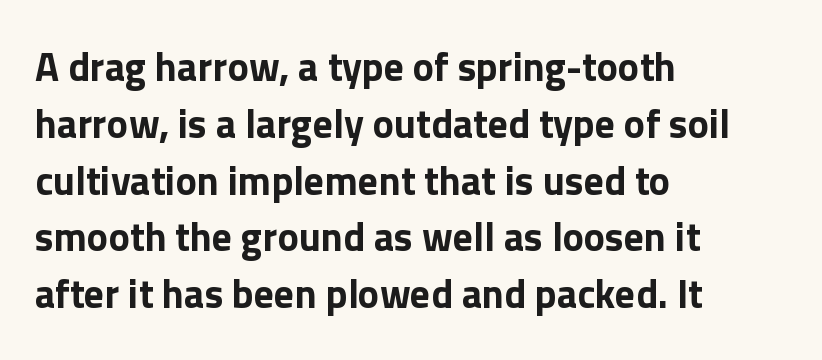
{"serif": "no", "italic": "no", "bold": "yes", "weight": "bold", "width": "normal", "x_height": "medium", "monospaced": "no", "underline": "no", "align": "left", "line_spacing": "normal", "line_spacing_ratio": 1.42, "letter_spacing": "normal", "letter_spacing_em": 0.0, "glyph_px": 40}
